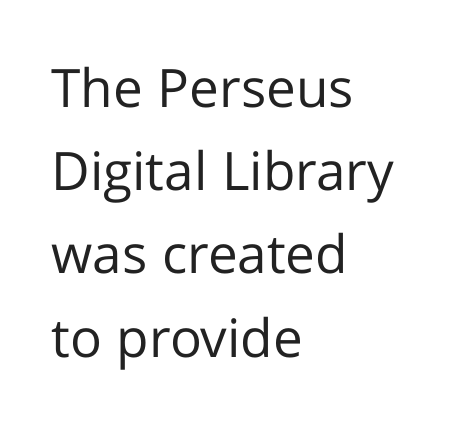
{"serif": "no", "italic": "no", "bold": "no", "weight": "regular", "width": "normal", "stroke_contrast": "low", "x_height": "medium", "monospaced": "no", "underline": "no", "align": "left", "line_spacing": "normal", "line_spacing_ratio": 1.57, "letter_spacing": "normal", "letter_spacing_em": 0.0, "glyph_px": 53}
